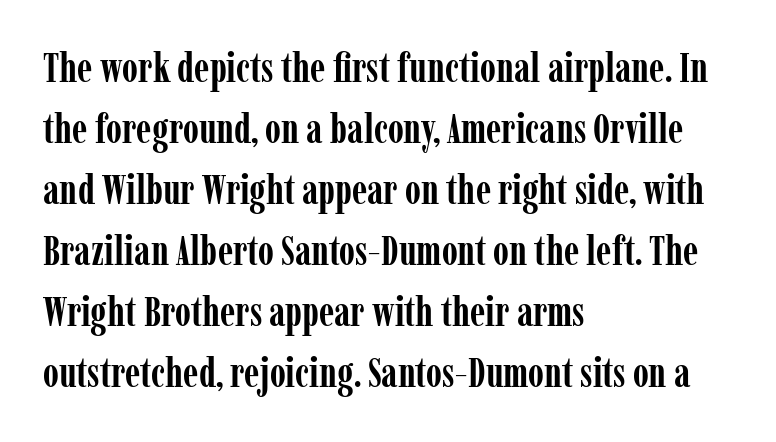
Q: Is the text bold? A: Yes.
Q: Is the text italic (slanted)? A: No, it is upright.
Q: Is the typeface a serif or a sans-serif typeface? A: Serif.
Q: Is the text underlined? A: No.
Q: How is the paragraph aligned? A: Left-aligned.
Q: Is the spacing between letters normal or unusually wide? A: Normal.
Q: Is the spacing between lines tight, normal or loose? A: Normal.
Q: Width (condensed, normal, or wide)? A: Condensed.
Q: Stroke contrast? A: Low.
Q: x-height? A: Medium.
Q: Monospaced? A: No.
